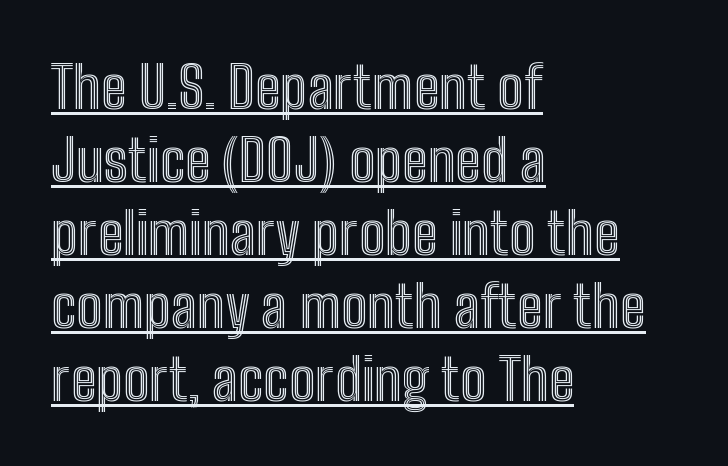
Q: Is the text italic (slanted)? A: No, it is upright.
Q: Is the text underlined? A: Yes.
Q: How is the paragraph aligned? A: Left-aligned.
Q: Is the spacing between letters normal or unusually wide? A: Normal.
Q: Is the spacing between lines tight, normal or loose? A: Normal.
Q: Width (condensed, normal, or wide)? A: Condensed.
Q: x-height? A: Medium.
Q: Monospaced? A: No.
